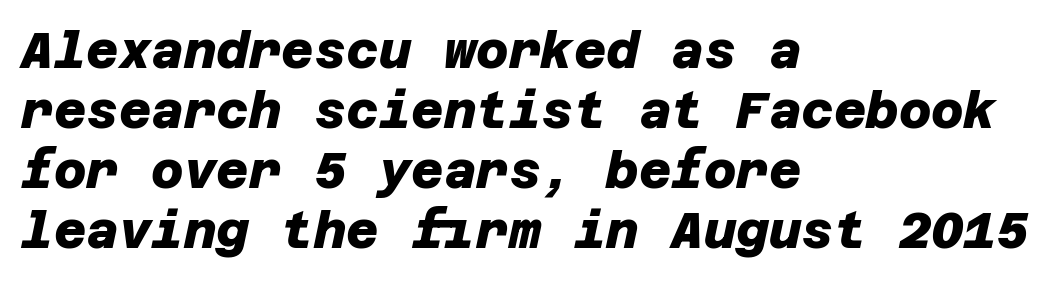
Q: Is the text bold? A: Yes.
Q: Is the typeface a serif or a sans-serif typeface? A: Sans-serif.
Q: Is the text underlined? A: No.
Q: How is the paragraph aligned? A: Left-aligned.
Q: Is the spacing between letters normal or unusually wide? A: Normal.
Q: Width (condensed, normal, or wide)? A: Normal.
Q: Stroke contrast? A: Low.
Q: x-height? A: Large.
